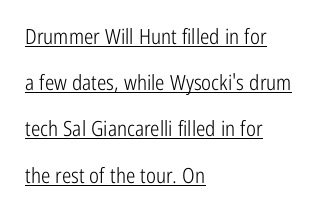
{"italic": "no", "bold": "no", "underline": "yes", "align": "left", "line_spacing": "loose", "line_spacing_ratio": 2.2, "letter_spacing": "normal", "letter_spacing_em": 0.0, "glyph_px": 21}
